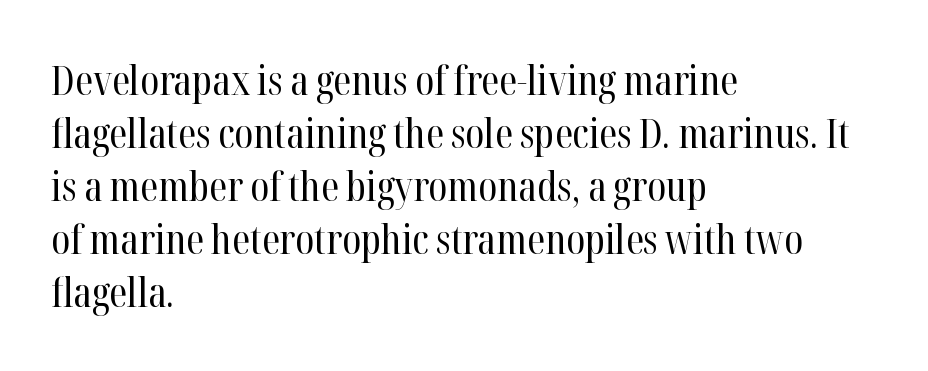
The image shows 41 px regular-weight, condensed serif type, upright; set left-aligned, normal line spacing (1.29x), normal letter spacing, not underlined; high stroke contrast and a medium x-height.
